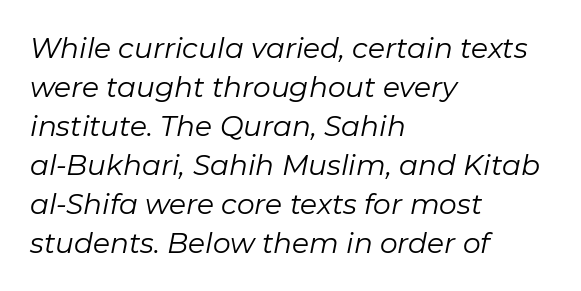
The image shows 28 px regular-weight type, italic (leaning right); set left-aligned, normal line spacing (1.39x), normal letter spacing, not underlined; low stroke contrast and a medium x-height.
